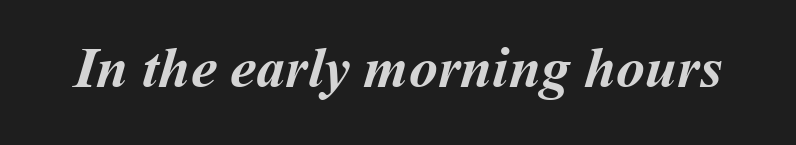
Q: Is the text bold? A: Yes.
Q: Is the text underlined? A: No.
Q: Is the spacing between letters normal or unusually wide? A: Normal.
Q: Width (condensed, normal, or wide)? A: Normal.
Q: Stroke contrast? A: Medium.
Q: x-height? A: Medium.
Q: Monospaced? A: No.
